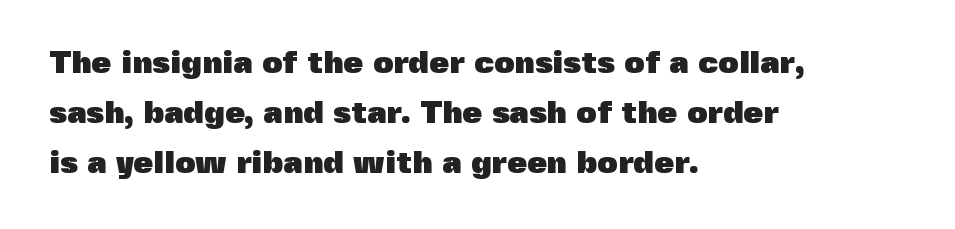
Q: Is the text bold? A: Yes.
Q: Is the text italic (slanted)? A: No, it is upright.
Q: Is the typeface a serif or a sans-serif typeface? A: Sans-serif.
Q: Is the text underlined? A: No.
Q: How is the paragraph aligned? A: Left-aligned.
Q: Is the spacing between letters normal or unusually wide? A: Normal.
Q: Is the spacing between lines tight, normal or loose? A: Normal.
Q: Width (condensed, normal, or wide)? A: Normal.
Q: x-height? A: Medium.
Q: Monospaced? A: No.
